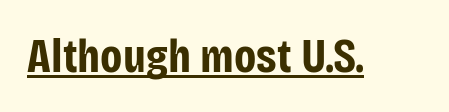
Caption: bold face, heavy strokes. In designer terms, the underline attribute is active on this setting. Vertical strokes here are truly vertical. I'd call this a sans setting — the letters go barefoot. Here the designer chose a conventional face with non-uniform glyph widths.
